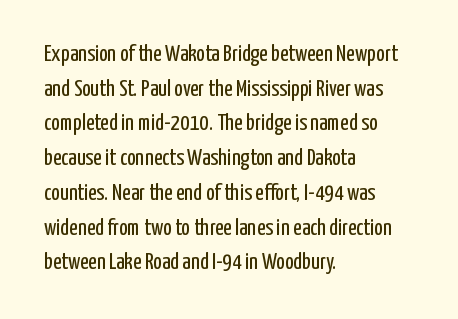
Vertical strokes here are truly vertical. Is the block centered? No — it sits flush against the left margin. Standard letterfit; no display-style spreading of the glyphs. This is not heavy type; no bold has been used.
